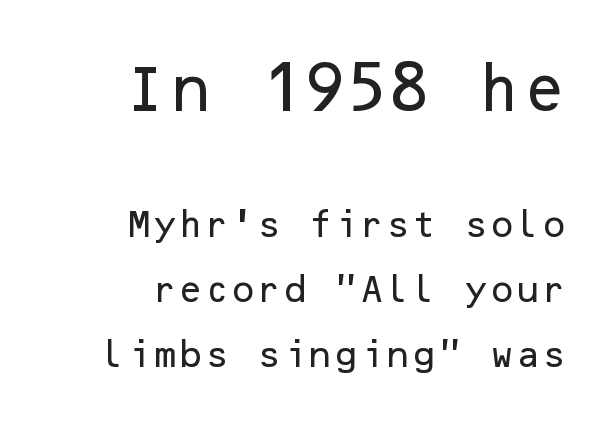
The image shows 52 px sans-serif type, upright; set right-aligned, loose line spacing (2.16x), normal letter spacing, not underlined; the first (top) block is 1.73x larger; low stroke contrast and a medium x-height.
